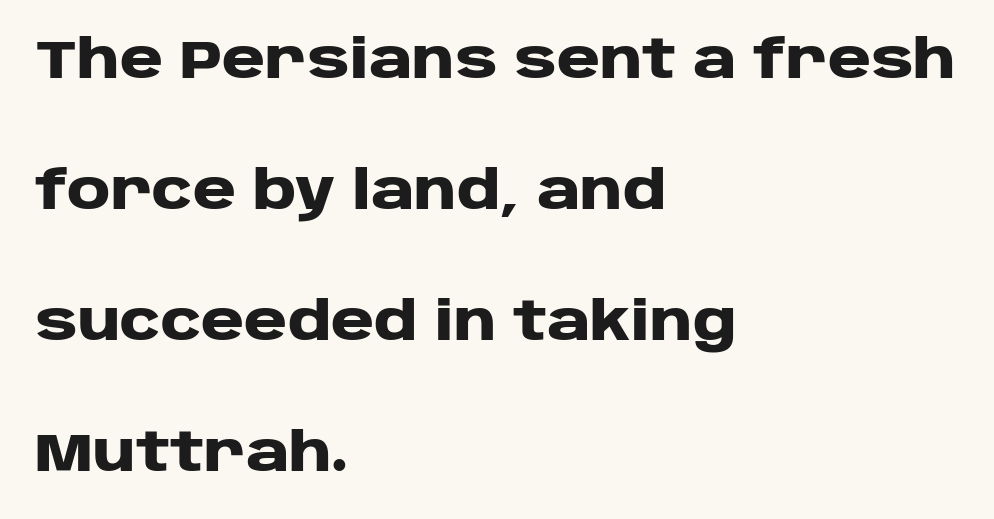
Q: Is the text bold? A: Yes.
Q: Is the text italic (slanted)? A: No, it is upright.
Q: Is the typeface a serif or a sans-serif typeface? A: Sans-serif.
Q: Is the text underlined? A: No.
Q: How is the paragraph aligned? A: Left-aligned.
Q: Is the spacing between letters normal or unusually wide? A: Normal.
Q: Is the spacing between lines tight, normal or loose? A: Loose.
Q: Width (condensed, normal, or wide)? A: Wide.
Q: Stroke contrast? A: Low.
Q: x-height? A: Large.
Q: Monospaced? A: No.
